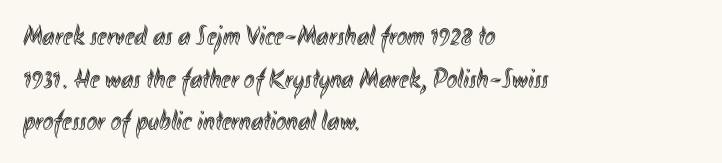
Q: Is the text italic (slanted)? A: Yes.
Q: Is the text underlined? A: No.
Q: How is the paragraph aligned? A: Left-aligned.
Q: Is the spacing between letters normal or unusually wide? A: Normal.
Q: Is the spacing between lines tight, normal or loose? A: Normal.
Q: Width (condensed, normal, or wide)? A: Condensed.
Q: x-height? A: Small.
Q: Monospaced? A: No.
